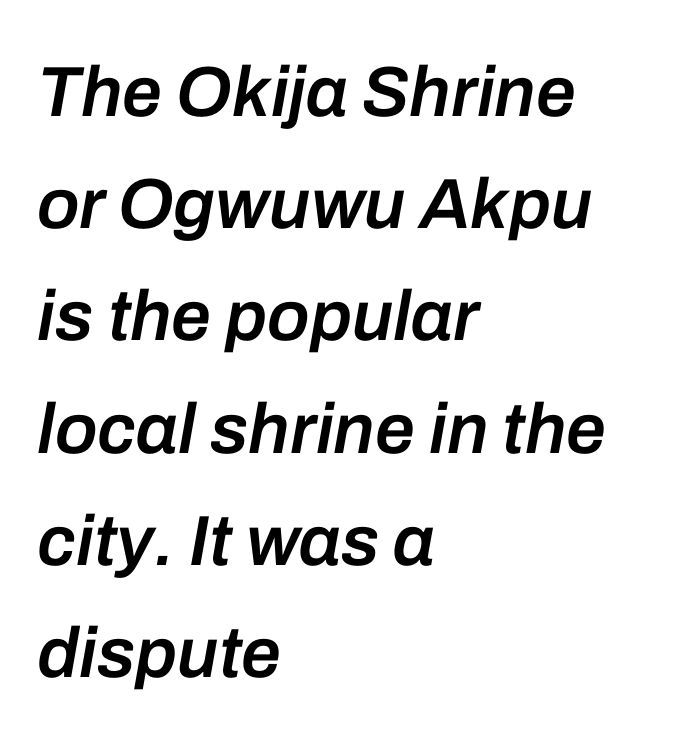
You could call the tracking neutral — neither tight nor loose. Here the designer chose a conventional face with non-uniform glyph widths. A bit beefed up — I'd call it semibold rather than bold. The paragraph has a hard left edge and a soft right edge. Compared with typical paragraphs, the rows here are spaced about the same.
